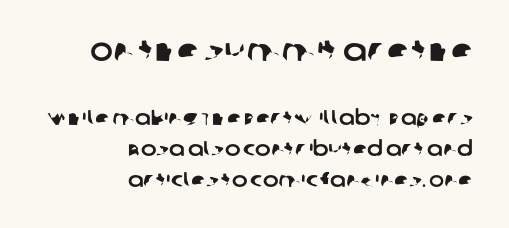
The rendering uses natural spacing where letterforms have individual widths. Students, note that the glyphs here touch the page at normal intervals. Larger block? The one above; the one below is distinctly smaller. In terms of leading, this rendering sits right in the middle. Serifs: no, the terminals of the letterforms are clean. Alignment: flush right.
